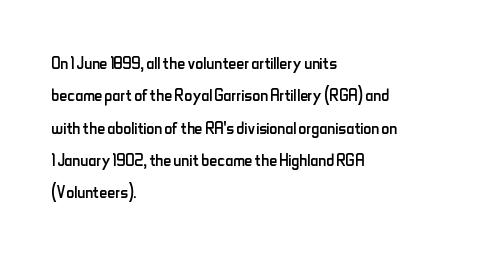
The image shows 22 px text type, upright; set left-aligned, normal line spacing (1.47x), normal letter spacing, not underlined.
